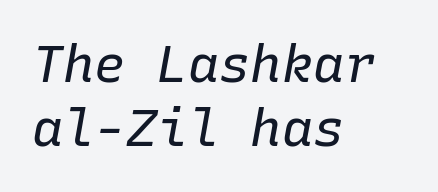
The letters look calm and open, with moderate or lighter stems. Tracking value appears to be zero — textbook default spacing. In terms of posture, this sample is oblique. The lines in this sample share a left origin and differ only in where they stop. Spacing verdict: monospaced, one width for all characters. Quick note: underline off.
